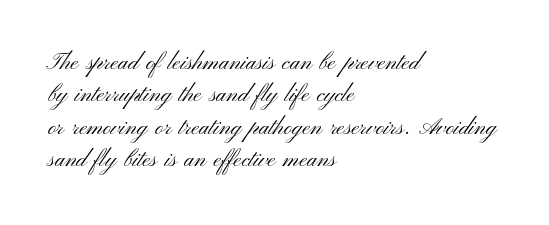
Q: Is the text bold? A: No.
Q: Is the text italic (slanted)? A: Yes.
Q: Is the text underlined? A: No.
Q: How is the paragraph aligned? A: Left-aligned.
Q: Is the spacing between letters normal or unusually wide? A: Normal.
Q: Is the spacing between lines tight, normal or loose? A: Normal.
